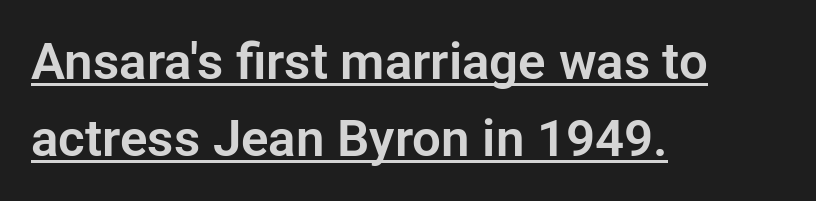
The image shows 51 px sans-serif type, upright; set left-aligned, normal line spacing (1.51x), normal letter spacing, underlined; low stroke contrast and a medium x-height.
